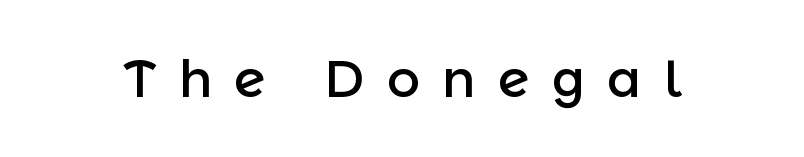
The image shows 52 px sans-serif type, upright; set unusually wide letter spacing (+0.42 em), not underlined; a medium x-height.
